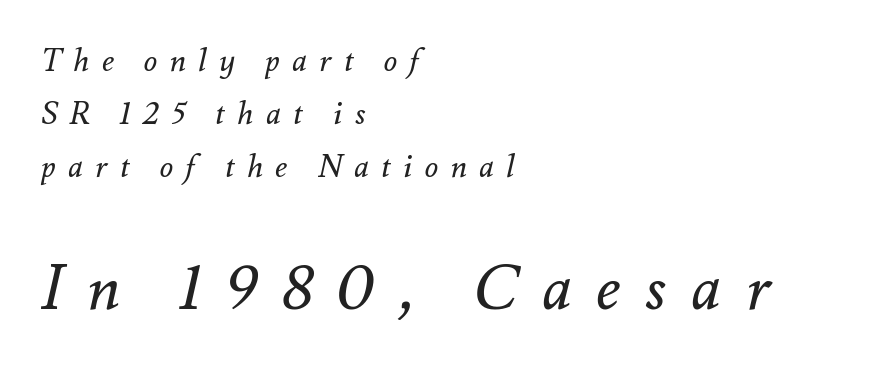
Q: Is the text bold? A: No.
Q: Is the text italic (slanted)? A: Yes, it leans right by about 12 degrees.
Q: Is the text underlined? A: No.
Q: How is the paragraph aligned? A: Left-aligned.
Q: Is the spacing between letters normal or unusually wide? A: Unusually wide.
Q: Which block of text is set in a larger size, the first (top) or the second (bottom)? A: The second (bottom) one.
Q: Width (condensed, normal, or wide)? A: Normal.
Q: Stroke contrast? A: Medium.
Q: x-height? A: Small.
Q: Monospaced? A: No.
